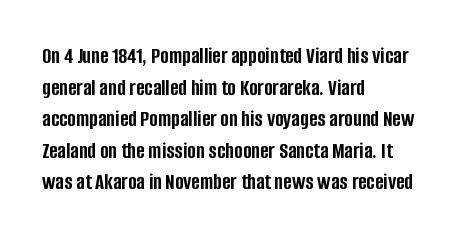
One glance says typical: line gaps are just what's usual. The letters stand upright; this is a roman face. These lines stack with their left ends in a neat column. Bold? Absolutely — the strokes are thick and heavy.
